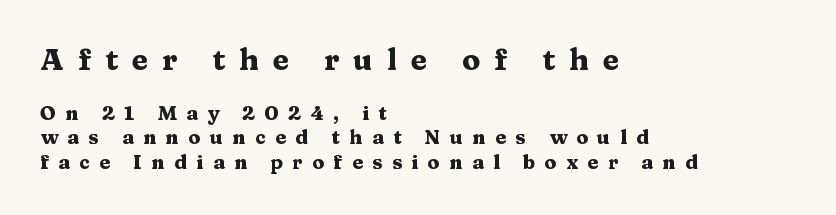
The image shows 30 px heavy, wide serif type, upright; set left-aligned, line spacing 1.21x, unusually wide letter spacing (+0.47 em), not underlined; the first (top) block is 1.5x larger; medium stroke contrast and a medium x-height.
